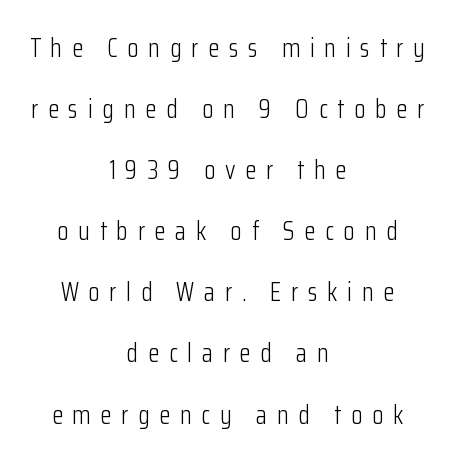
{"italic": "no", "bold": "no", "underline": "no", "align": "center", "line_spacing": "loose", "line_spacing_ratio": 2.35, "letter_spacing": "wide", "letter_spacing_em": 0.37, "glyph_px": 26}
